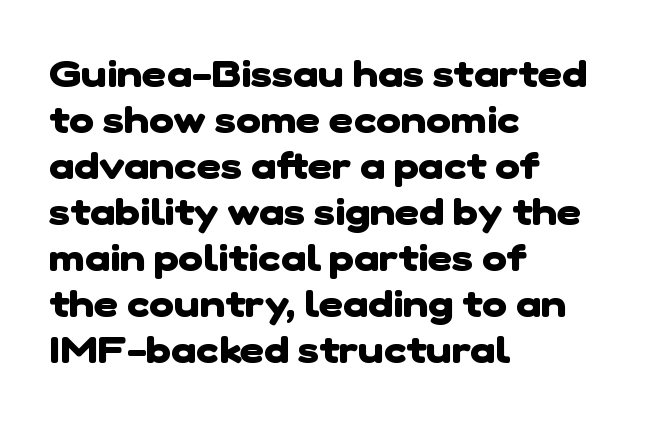
Q: Is the text bold? A: Yes.
Q: Is the typeface a serif or a sans-serif typeface? A: Sans-serif.
Q: Is the text underlined? A: No.
Q: How is the paragraph aligned? A: Left-aligned.
Q: Is the spacing between letters normal or unusually wide? A: Normal.
Q: Width (condensed, normal, or wide)? A: Normal.
Q: Stroke contrast? A: Low.
Q: x-height? A: Medium.
Q: Monospaced? A: No.
